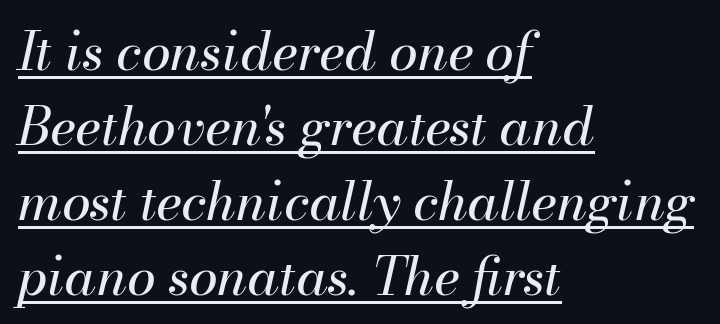
The image shows 52 px regular-weight type, italic (leaning right); set left-aligned, normal line spacing (1.44x), normal letter spacing, underlined; medium stroke contrast and a small x-height.
